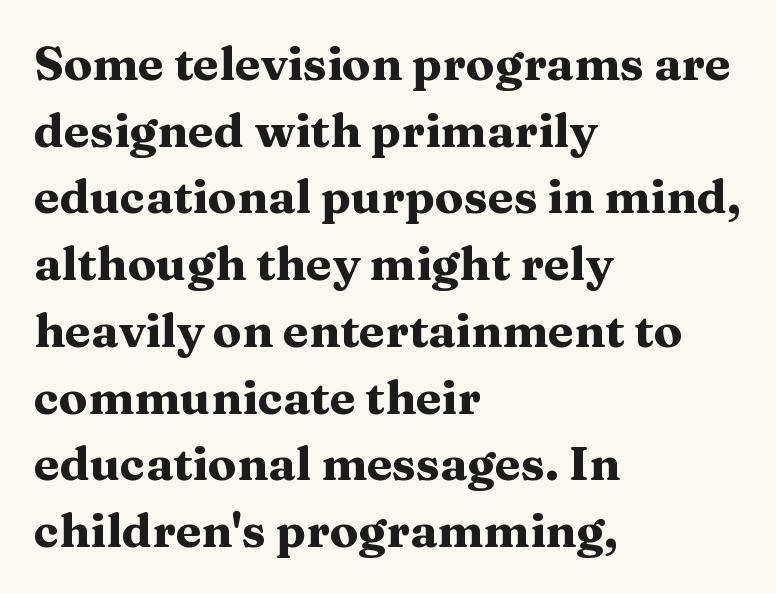
The image shows 47 px heavy, wide serif type, upright; set left-aligned, normal line spacing (1.42x), normal letter spacing, not underlined; medium stroke contrast and a medium x-height.
